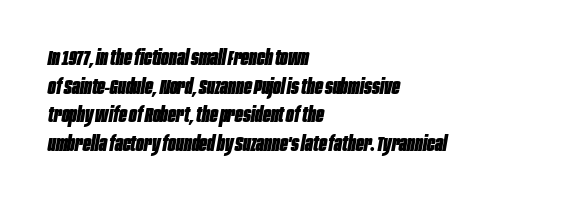
Q: Is the text bold? A: Yes.
Q: Is the text italic (slanted)? A: Yes, it leans right by about 10 degrees.
Q: Is the text underlined? A: No.
Q: How is the paragraph aligned? A: Left-aligned.
Q: Is the spacing between letters normal or unusually wide? A: Normal.
Q: Is the spacing between lines tight, normal or loose? A: Normal.
